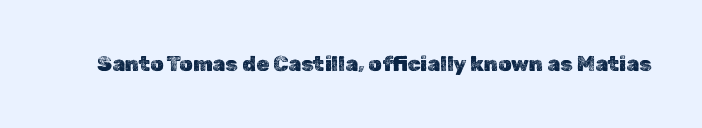
{"italic": "no", "underline": "no", "letter_spacing": "normal", "letter_spacing_em": 0.0, "glyph_px": 21}
